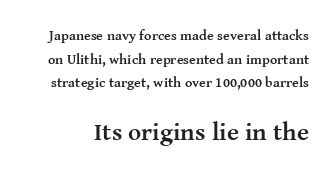
The letters are bold, with thick, heavy strokes. How are the letters spaced? Ordinarily, with no added tracking. Vertical strokes here are truly vertical. Honestly, there is no underline to notice here at all. The vertical gap from one line to the next is medium. Between these two stacked blocks, the lower one wins on size.
